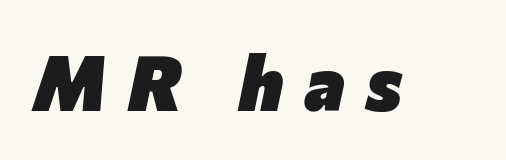
{"italic": "yes", "lean": "right", "slant_degrees": 12, "bold": "yes", "weight": "heavy", "width": "normal", "stroke_contrast": "low", "x_height": "medium", "monospaced": "no", "underline": "no", "letter_spacing": "wide", "letter_spacing_em": 0.28, "glyph_px": 76}
